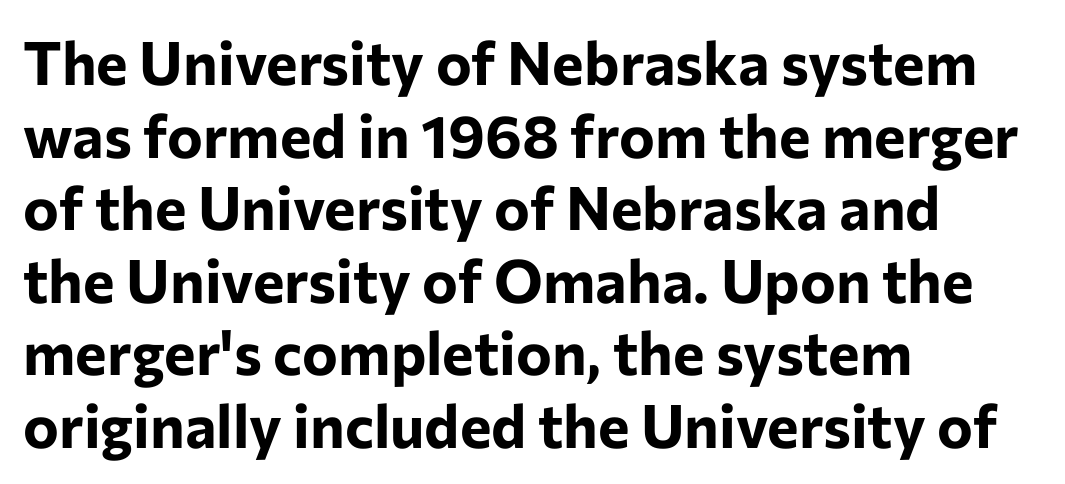
Strokes here are thick enough to call this a true bold. A typesetter would call this zero additional tracking. Notice how the passage keeps a crisp vertical edge on the left only. Honestly, there is no underline to notice here at all.
